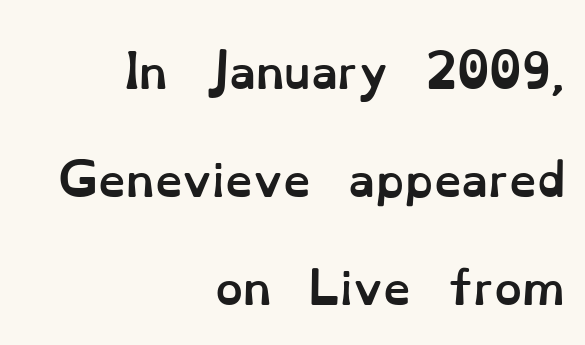
Q: Is the text bold? A: Yes.
Q: Is the text italic (slanted)? A: No, it is upright.
Q: Is the text underlined? A: No.
Q: How is the paragraph aligned? A: Right-aligned.
Q: Is the spacing between letters normal or unusually wide? A: Normal.
Q: Is the spacing between lines tight, normal or loose? A: Loose.
Q: Width (condensed, normal, or wide)? A: Normal.
Q: Stroke contrast? A: Low.
Q: x-height? A: Small.
Q: Monospaced? A: No.
